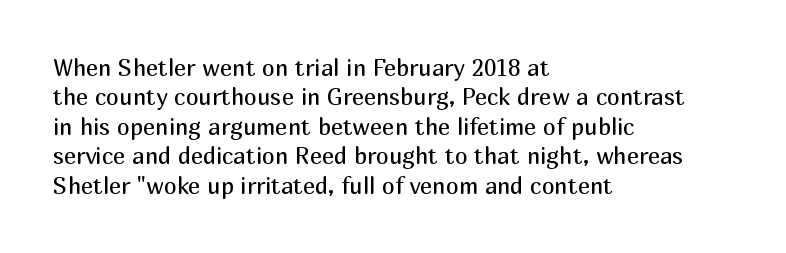
It's the straight-up-and-down kind of type. The face used here is rendered with its standard letterfit. The setting favours the left margin, as ordinary paragraphs usually do. This is not heavy type; no bold has been used. Interline gaps are of average width in this sample.
